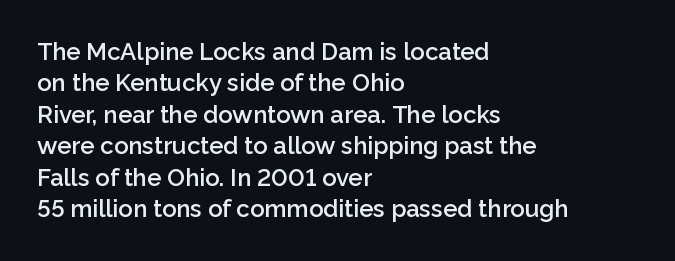
Q: Is the text bold? A: Semi-bold.
Q: Is the text italic (slanted)? A: No, it is upright.
Q: Is the text underlined? A: No.
Q: How is the paragraph aligned? A: Left-aligned.
Q: Is the spacing between letters normal or unusually wide? A: Normal.
Q: Is the spacing between lines tight, normal or loose? A: Normal.
